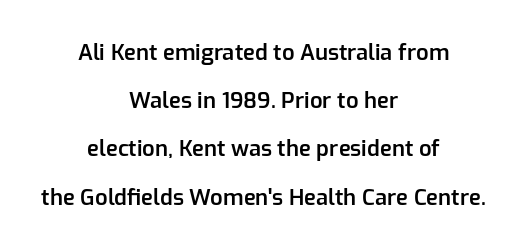
The image shows 22 px text type, upright; set centered, loose line spacing (2.19x), normal letter spacing, not underlined.
